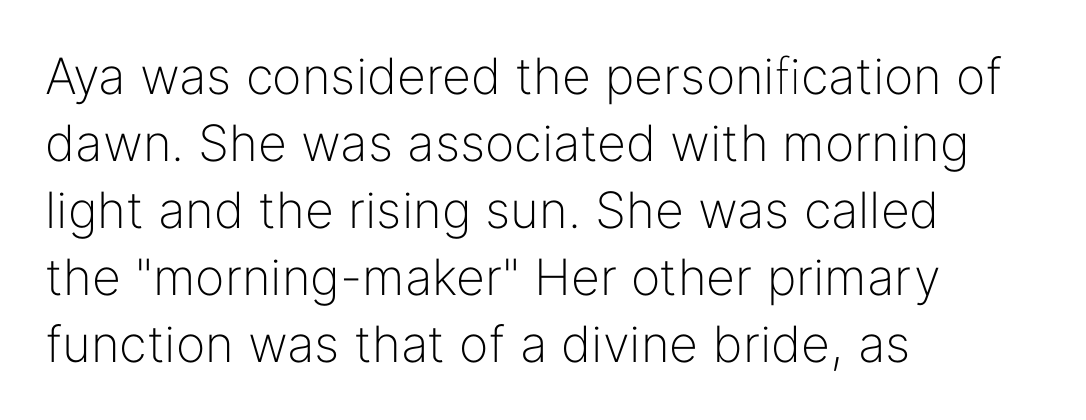
The image shows 50 px light sans-serif type, upright; set left-aligned, normal line spacing (1.34x), normal letter spacing, not underlined; low stroke contrast and a medium x-height.
